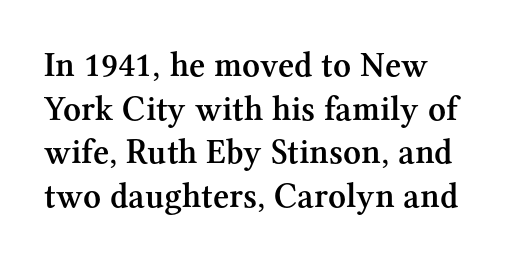
{"serif": "yes", "italic": "no", "bold": "semi", "weight": "semibold", "width": "normal", "stroke_contrast": "medium", "x_height": "medium", "monospaced": "no", "underline": "no", "align": "left", "line_spacing": "normal", "line_spacing_ratio": 1.25, "letter_spacing": "normal", "letter_spacing_em": 0.0, "glyph_px": 35}
